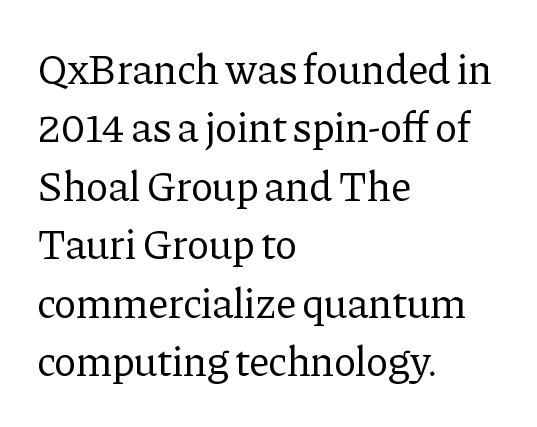
The image shows 42 px regular-weight serif type, upright; set left-aligned, normal line spacing (1.39x), normal letter spacing, not underlined; low stroke contrast and a medium x-height.
